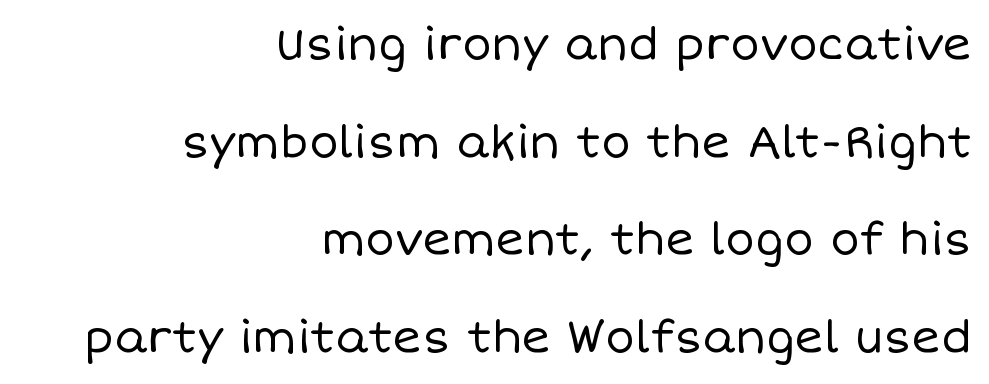
This is roman type, the default non-slanted kind. You could not count columns in this text — the font is proportionally spaced. These lines keep a tight, regular rhythm from letter to letter. Which margin do the lines hug? The right one — the left edge is uneven.
